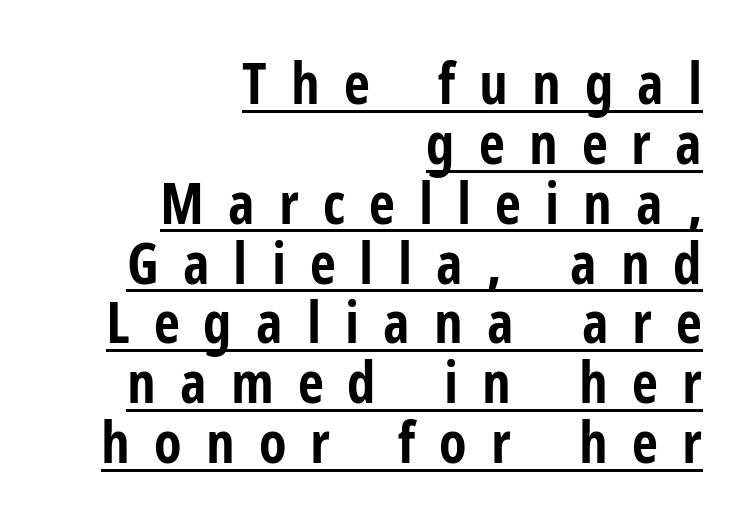
Q: Is the text bold? A: Yes.
Q: Is the text italic (slanted)? A: No, it is upright.
Q: Is the typeface a serif or a sans-serif typeface? A: Sans-serif.
Q: Is the text underlined? A: Yes.
Q: How is the paragraph aligned? A: Right-aligned.
Q: Is the spacing between letters normal or unusually wide? A: Unusually wide.
Q: Is the spacing between lines tight, normal or loose? A: Tight.
Q: Width (condensed, normal, or wide)? A: Condensed.
Q: Stroke contrast? A: Low.
Q: x-height? A: Medium.
Q: Monospaced? A: No.
